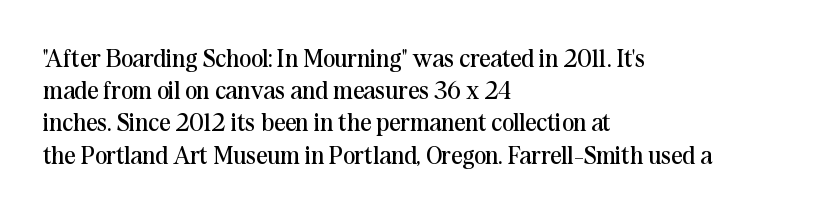
These lines keep a tight, regular rhythm from letter to letter. This sample is left-justified, so line endings fall wherever the words run out. The space between consecutive lines is moderate. Do the letters lean? They stand straight. The passage shown is not underscored anywhere. Stems and bowls with no extra thickness — not bold.
